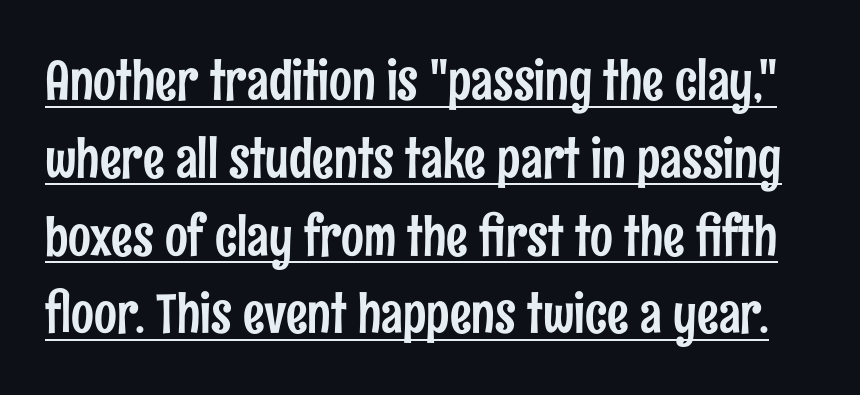
Grotesque or geometric, the face here clearly has no serifs. Regular leading. In terms of posture, this sample is upright. Looks like regular typesetting: each glyph gets only the width it needs.
